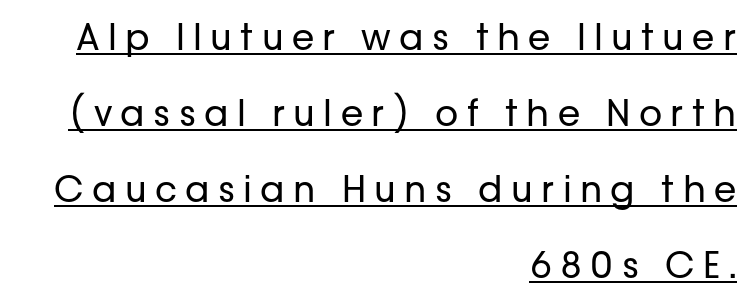
Each stroke keeps to a modest, everyday thickness or less. Looks like someone drew a line under every word here. The tracking jumps out immediately: characters are airy and widely separated. The rendering shows plain stroke endings on the letterforms — a sans-serif design. Students, observe: this is what heavily led, spacious text looks like.
